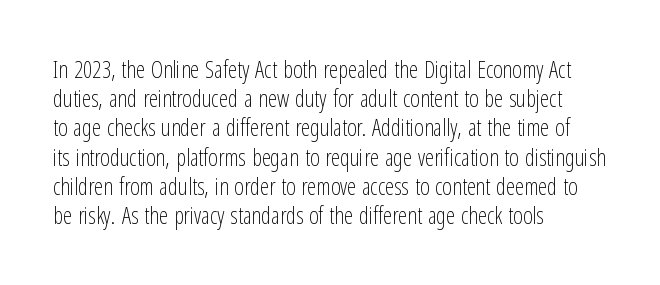
{"italic": "no", "bold": "no", "underline": "no", "align": "left", "line_spacing": "normal", "line_spacing_ratio": 1.27, "letter_spacing": "normal", "letter_spacing_em": 0.0, "glyph_px": 23}
